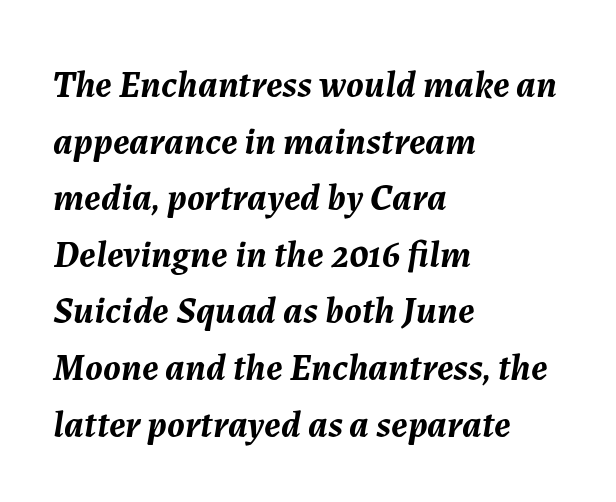
{"italic": "yes", "lean": "right", "slant_degrees": 7, "bold": "yes", "weight": "semibold", "width": "normal", "stroke_contrast": "medium", "x_height": "medium", "monospaced": "no", "underline": "no", "align": "left", "line_spacing": "normal", "line_spacing_ratio": 1.49, "letter_spacing": "normal", "letter_spacing_em": 0.0, "glyph_px": 38}
